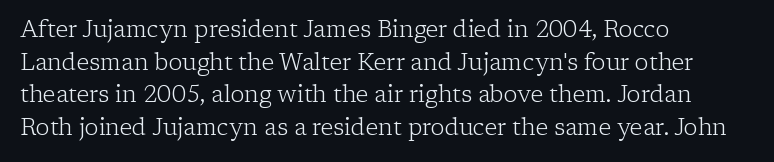
{"italic": "no", "bold": "no", "underline": "no", "align": "left", "line_spacing": "normal", "line_spacing_ratio": 1.42, "letter_spacing": "normal", "letter_spacing_em": 0.0, "glyph_px": 23}
